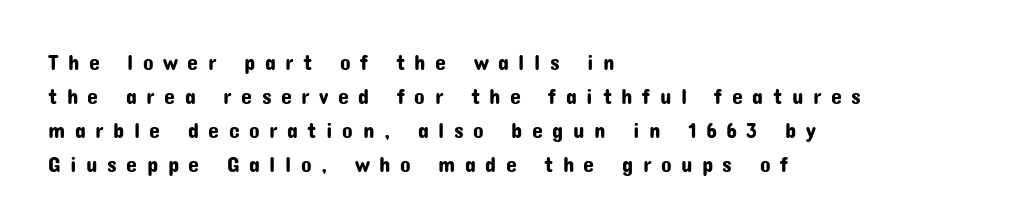
{"italic": "no", "underline": "no", "align": "left", "line_spacing": "normal", "line_spacing_ratio": 1.54, "letter_spacing": "wide", "letter_spacing_em": 0.43, "glyph_px": 22}
